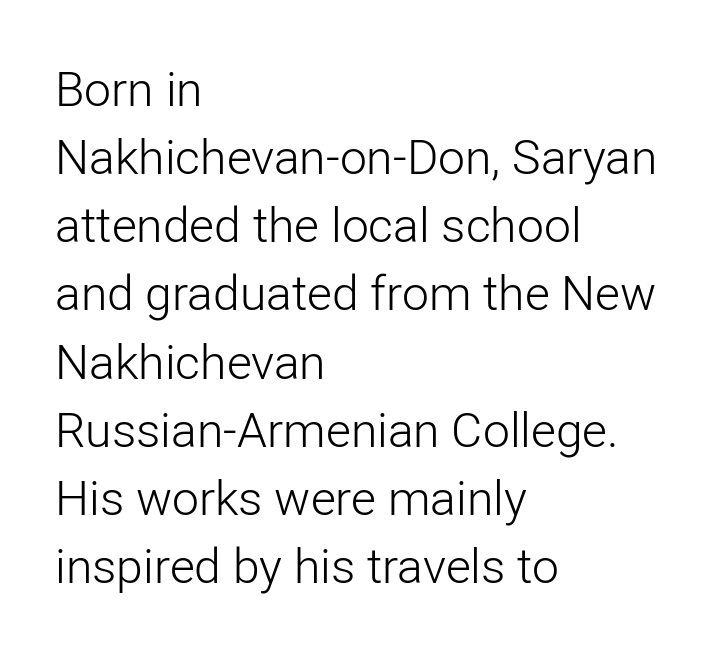
The passage is arranged the way most books set body copy — flush left. Decoration check: the copy has no underline. The axis of the letterforms is exactly vertical. The characters are drawn with everyday or finer stroke widths. The designer went with a sans here, leaving each stem footless.
